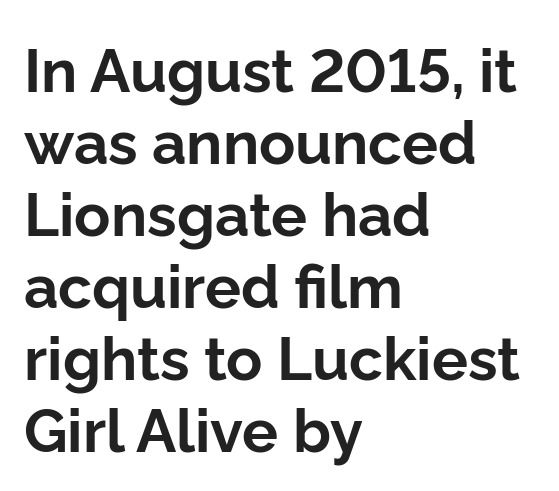
Think of a printed novel: that variable character pitch is what you see here. The lines are quadded left. Examine the stroke ends and you'll find no serifs. The words here are not underlined. These words are printed bold, with thick strokes throughout. Students, note that the glyphs here touch the page at normal intervals.
